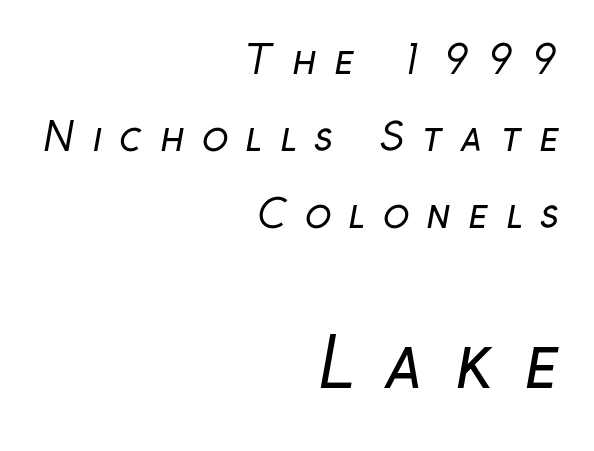
Whoever set this chose breathing room over compactness in the vertical rhythm. Typesetter's note — lower block bumped up in size, upper block left smaller. The text block is weighted toward the right margin, trailing off unevenly leftward. The characters are drawn with everyday or finer stroke widths. How are the letters spaced? Widely, with obvious added tracking.
